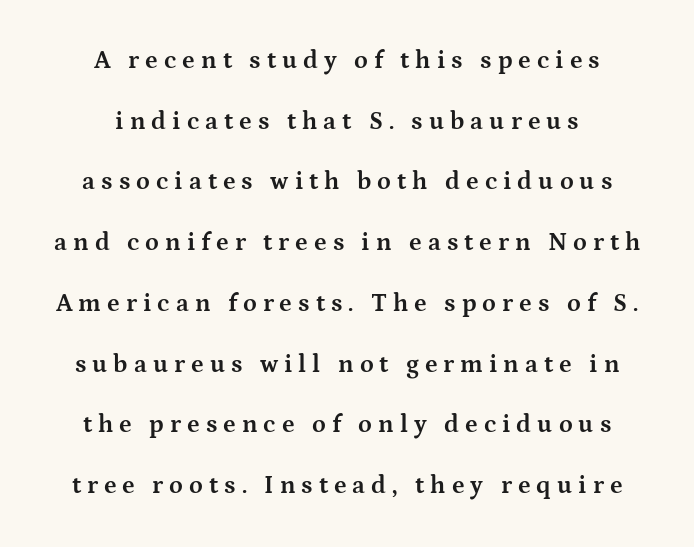
Layout note: lines centered. Notice the wide empty band between every row — that's loose leading. The foot of each line stays bare and open. Someone cranked the tracking dial way up on this one.
